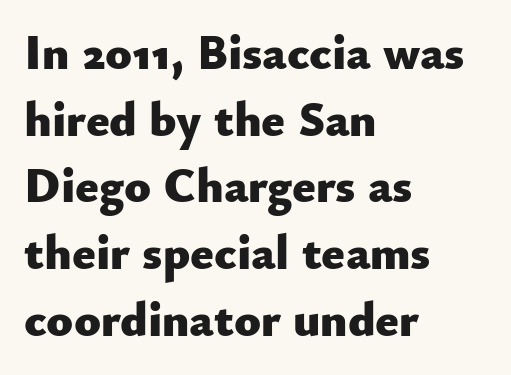
Q: Is the text bold? A: Yes.
Q: Is the text italic (slanted)? A: No, it is upright.
Q: Is the typeface a serif or a sans-serif typeface? A: Sans-serif.
Q: Is the text underlined? A: No.
Q: How is the paragraph aligned? A: Left-aligned.
Q: Is the spacing between letters normal or unusually wide? A: Normal.
Q: Is the spacing between lines tight, normal or loose? A: Normal.
Q: Width (condensed, normal, or wide)? A: Normal.
Q: Stroke contrast? A: Low.
Q: x-height? A: Small.
Q: Monospaced? A: No.
